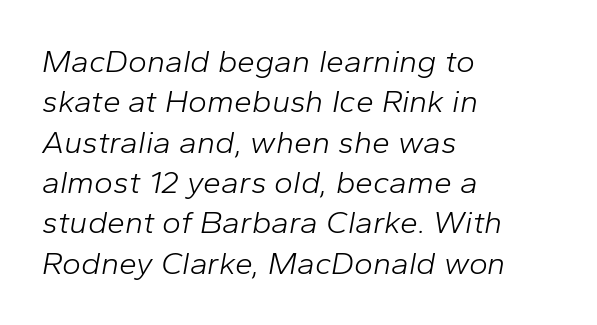
The image shows 32 px light type, italic (leaning right); set left-aligned, normal line spacing (1.26x), normal letter spacing, not underlined; low stroke contrast and a medium x-height.
